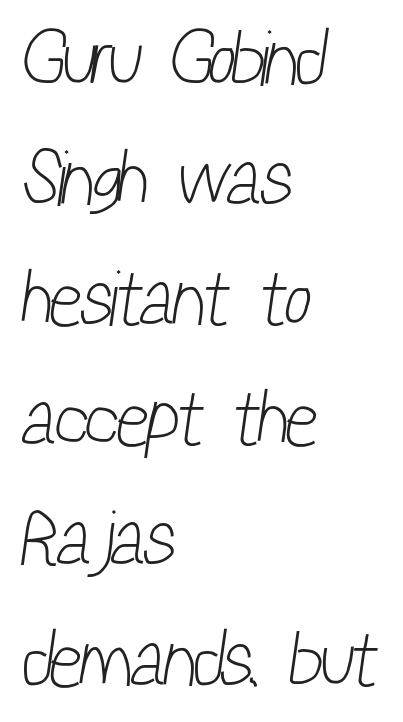
{"serif": "no", "bold": "no", "weight": "light", "width": "condensed", "stroke_contrast": "low", "x_height": "medium", "monospaced": "no", "underline": "no", "align": "left", "line_spacing": "normal", "line_spacing_ratio": 1.54, "letter_spacing": "normal", "letter_spacing_em": 0.0, "glyph_px": 78}
